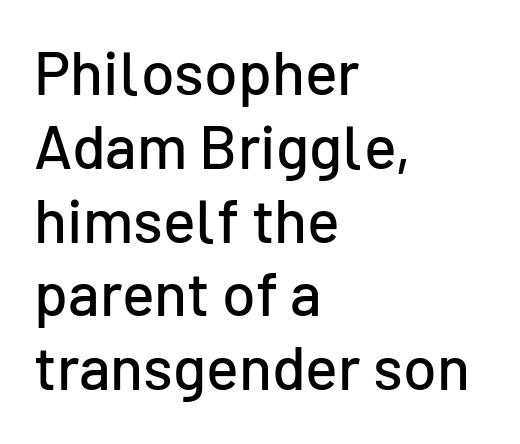
Q: Is the text italic (slanted)? A: No, it is upright.
Q: Is the typeface a serif or a sans-serif typeface? A: Sans-serif.
Q: Is the text underlined? A: No.
Q: How is the paragraph aligned? A: Left-aligned.
Q: Is the spacing between letters normal or unusually wide? A: Normal.
Q: Width (condensed, normal, or wide)? A: Normal.
Q: Stroke contrast? A: Low.
Q: x-height? A: Medium.
Q: Monospaced? A: No.
